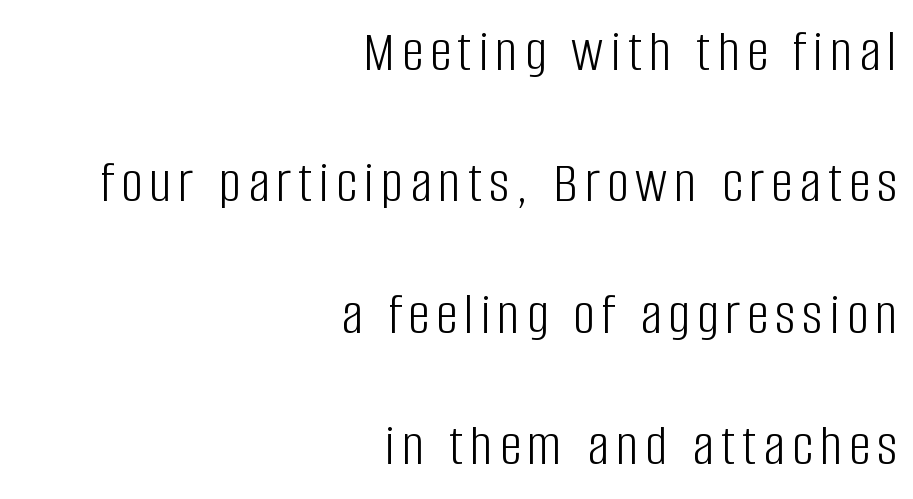
Does the leading feel generous? Absolutely, it's lavish. The letters advance in unequal steps, a hallmark of proportional type. The font is comparable to plain body text, perhaps lighter. The type sits square on the baseline with zero lean. The gap between lines stays unmarked. Leftover space on each line is placed entirely before the opening word.
